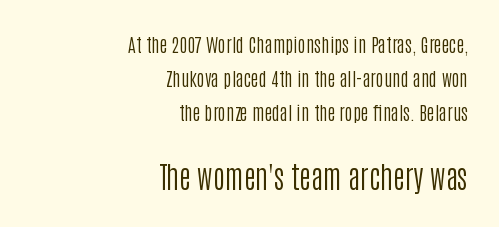
Nobody drew a line under any word here. The letters in the lower block stand taller than those in the block above. Proportional: the letters do not fall into vertical columns. Letters have the restrained weight of plain body copy at most. This rendering uses right alignment, leaving the left contour irregular. The letterforms sit shoulder to shoulder at normal distance.
